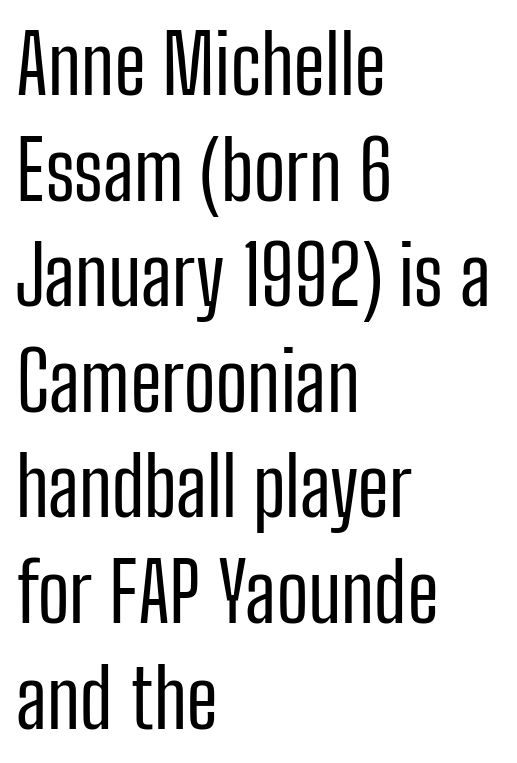
The image shows 80 px regular-weight, condensed sans-serif type, upright; set left-aligned, normal line spacing (1.32x), normal letter spacing, not underlined; low stroke contrast and a medium x-height.
